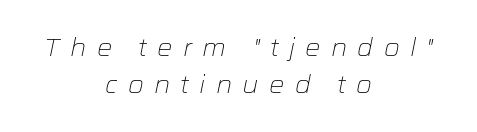
Q: Is the text bold? A: No.
Q: Is the text italic (slanted)? A: Yes, it leans right by about 12 degrees.
Q: Is the text underlined? A: No.
Q: How is the paragraph aligned? A: Centered.
Q: Is the spacing between letters normal or unusually wide? A: Unusually wide.
Q: Is the spacing between lines tight, normal or loose? A: Normal.
